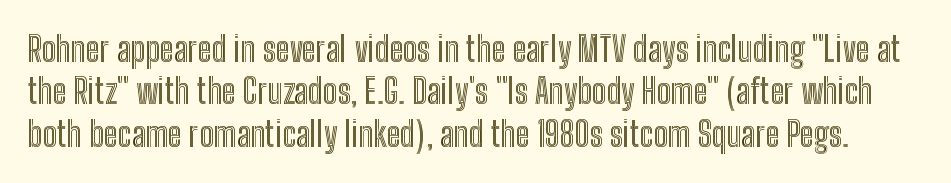
{"italic": "no", "width": "condensed", "x_height": "medium", "monospaced": "no", "underline": "no", "line_spacing": "normal", "line_spacing_ratio": 1.25, "letter_spacing": "normal", "letter_spacing_em": 0.0, "glyph_px": 34}
